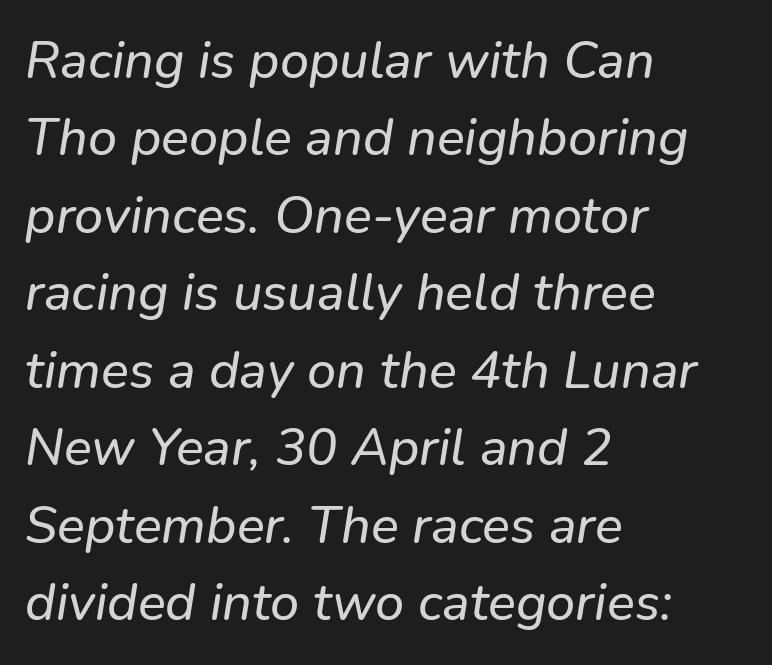
{"italic": "yes", "lean": "right", "slant_degrees": 9, "width": "normal", "stroke_contrast": "low", "x_height": "medium", "monospaced": "no", "underline": "no", "align": "left", "line_spacing": "normal", "line_spacing_ratio": 1.49, "letter_spacing": "normal", "letter_spacing_em": 0.0, "glyph_px": 52}
